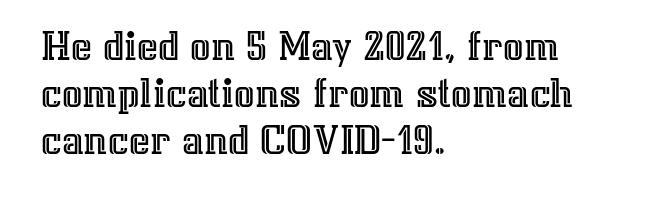
{"italic": "no", "width": "normal", "x_height": "medium", "monospaced": "no", "underline": "no", "align": "left", "line_spacing": "tight", "line_spacing_ratio": 1.04, "letter_spacing": "normal", "letter_spacing_em": 0.0, "glyph_px": 45}
